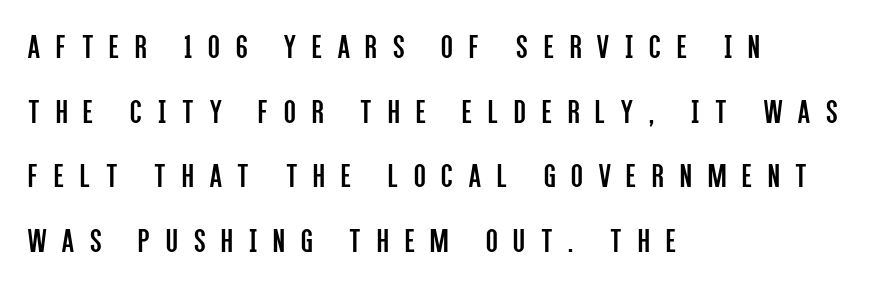
{"serif": "no", "italic": "no", "bold": "no", "weight": "regular", "width": "condensed", "stroke_contrast": "low", "x_height": "large", "monospaced": "no", "underline": "no", "align": "left", "line_spacing": "loose", "line_spacing_ratio": 1.9, "letter_spacing": "wide", "letter_spacing_em": 0.47, "glyph_px": 34}
